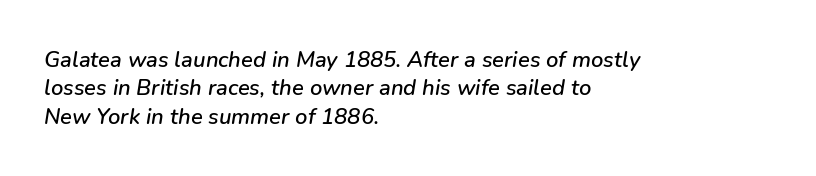
Just letters on the line, the space beneath them empty. Look at the tracking — it's just the regular setting, nothing added. The passage shown stacks its lines at a standard gap. The passage shown leans; its letterforms are oblique.
